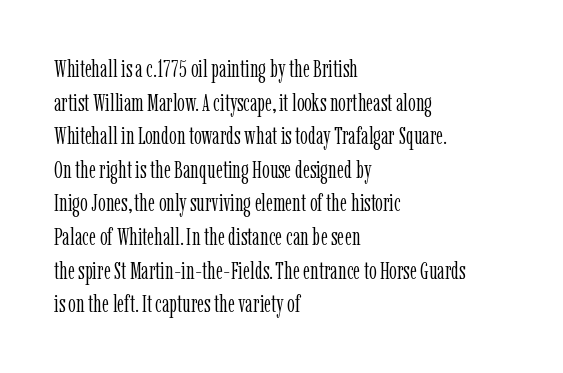
Q: Is the text bold? A: No.
Q: Is the text italic (slanted)? A: No, it is upright.
Q: Is the text underlined? A: No.
Q: How is the paragraph aligned? A: Left-aligned.
Q: Is the spacing between letters normal or unusually wide? A: Normal.
Q: Is the spacing between lines tight, normal or loose? A: Normal.
